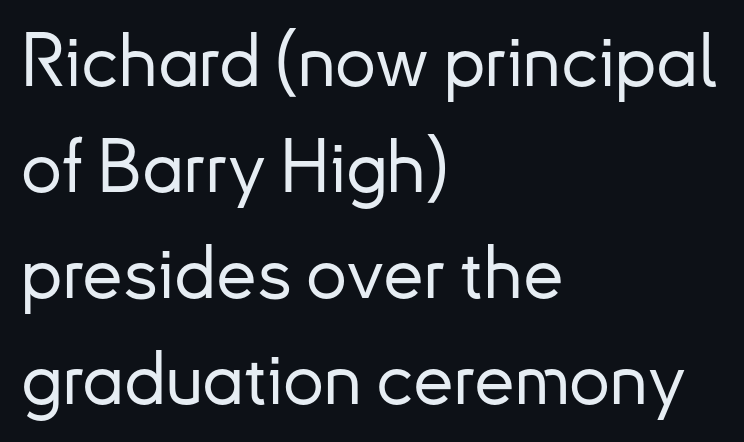
The letters stand upright; this is a roman face. Does the leading feel generous? No, just average. Underlining? Definitely not there. The type family on display is of the sans-serif kind.
